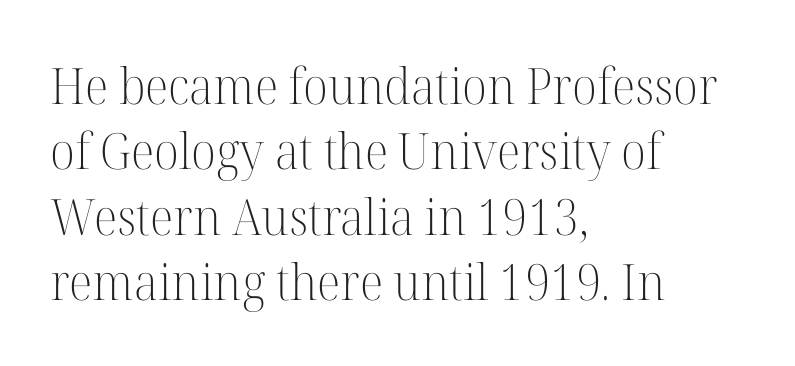
The image shows 50 px light serif type, upright; set left-aligned, normal line spacing (1.31x), normal letter spacing, not underlined; high stroke contrast and a medium x-height.
